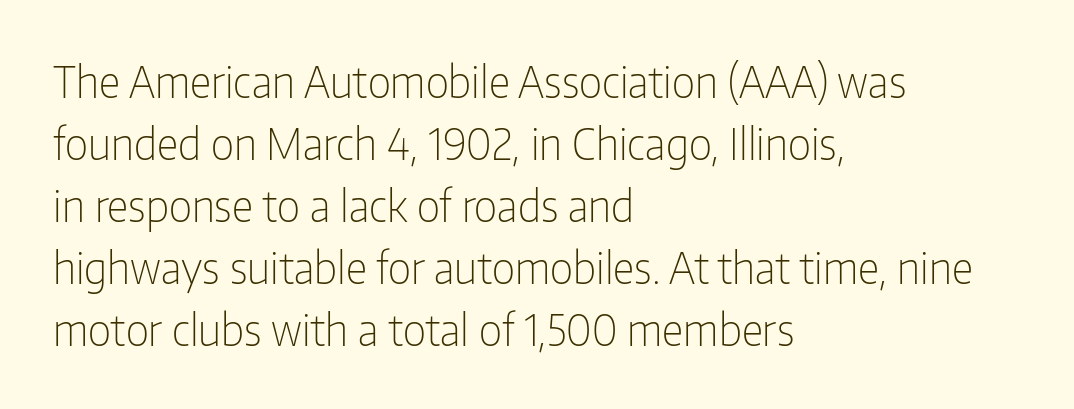
Q: Is the text bold? A: No.
Q: Is the text italic (slanted)? A: No, it is upright.
Q: Is the typeface a serif or a sans-serif typeface? A: Sans-serif.
Q: Is the text underlined? A: No.
Q: How is the paragraph aligned? A: Left-aligned.
Q: Is the spacing between letters normal or unusually wide? A: Normal.
Q: Is the spacing between lines tight, normal or loose? A: Normal.
Q: Width (condensed, normal, or wide)? A: Condensed.
Q: Stroke contrast? A: Low.
Q: x-height? A: Medium.
Q: Monospaced? A: No.
